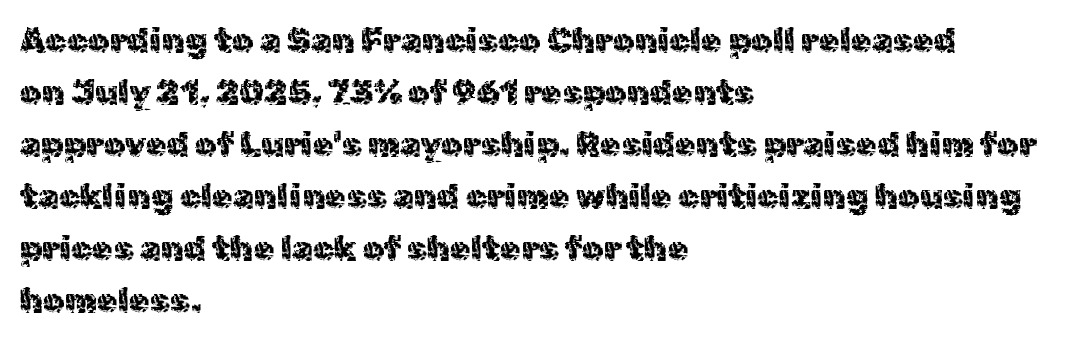
Rows of type keep a routine distance in the vertical direction. Underline: absent. Heaviness? Minimal to ordinary, like unemphasized prose. Characters remain perfectly vertical along every line. Here the designer chose a conventional face with non-uniform glyph widths. The designer went with a sans here, leaving each stem footless.
